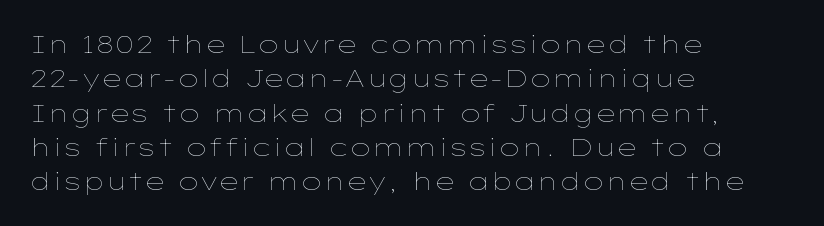
Q: Is the text bold? A: No.
Q: Is the text italic (slanted)? A: No, it is upright.
Q: Is the text underlined? A: No.
Q: How is the paragraph aligned? A: Left-aligned.
Q: Is the spacing between letters normal or unusually wide? A: Normal.
Q: Is the spacing between lines tight, normal or loose? A: Normal.
